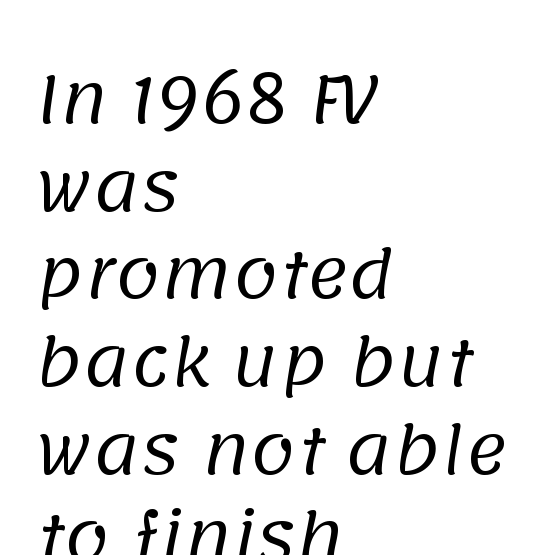
The zone under the glyphs is completely vacant. Visually the block forms a straight wall on the left and a jagged coastline on the right. The rows are spaced the way most documents space them. No extra tracking has been applied to these lines. The font family rendered here belongs to the sans-serif group. The letters advance in unequal steps, a hallmark of proportional type.
